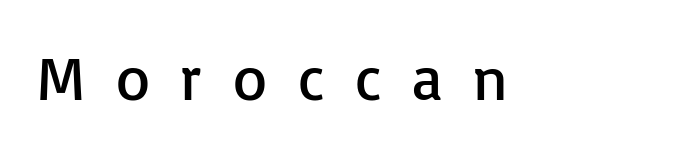
The characters display no serif detailing; their extremities are plain. Ascenders rise straight up at ninety degrees. Loose tracking; the words dissolve into strings of separated letters. Plain, unruled lines of type. Character widths vary here, with narrow letters taking less room than wide ones.
